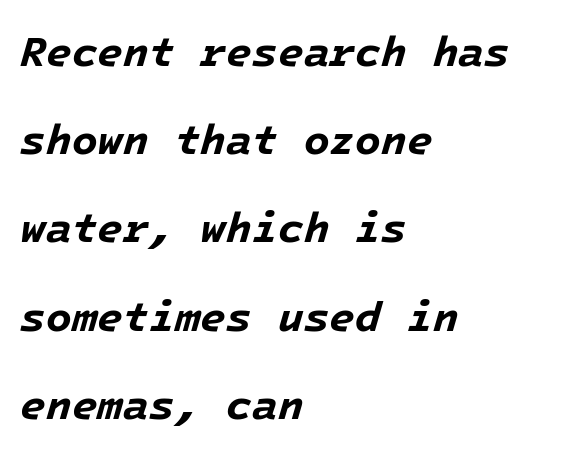
Every letter is thick-stroked: bold, no question. Leftover space on each line is placed entirely after the last word. The words here are not underlined. There is no visible air inserted between adjacent glyphs.
